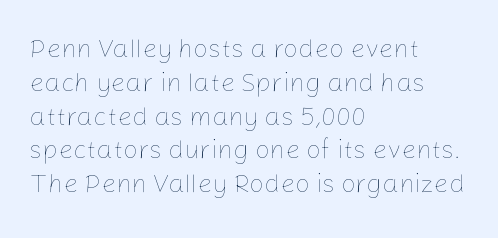
Q: Is the text bold? A: No.
Q: Is the text italic (slanted)? A: No, it is upright.
Q: Is the text underlined? A: No.
Q: How is the paragraph aligned? A: Left-aligned.
Q: Is the spacing between letters normal or unusually wide? A: Normal.
Q: Is the spacing between lines tight, normal or loose? A: Normal.
